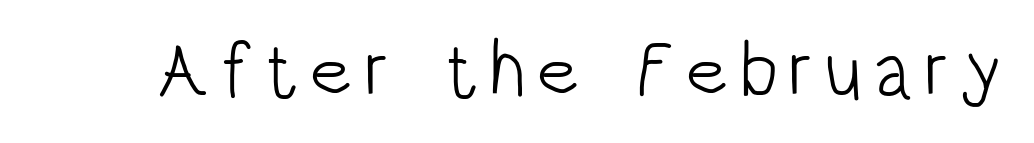
The image shows 78 px light, condensed sans-serif type, upright; set not underlined; low stroke contrast and a large x-height.
